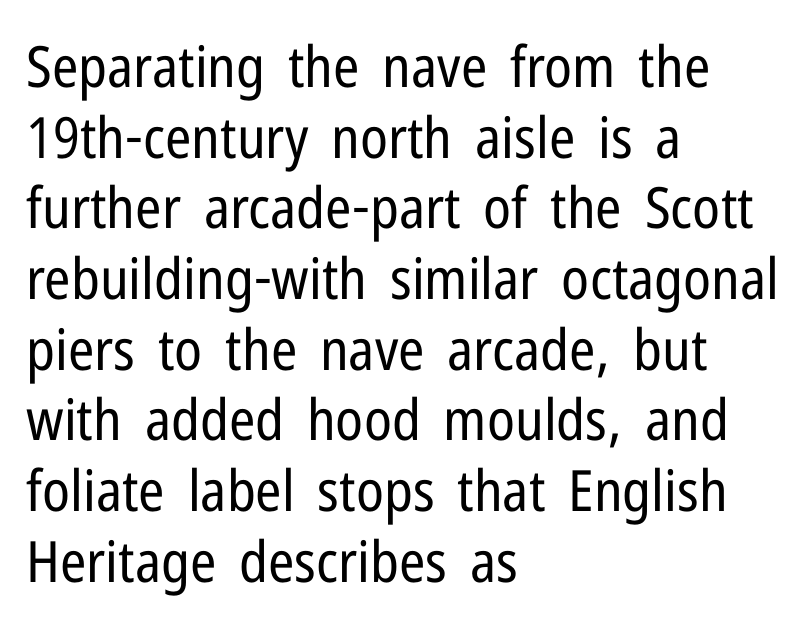
Q: Is the text bold? A: No.
Q: Is the text italic (slanted)? A: No, it is upright.
Q: Is the typeface a serif or a sans-serif typeface? A: Sans-serif.
Q: Is the text underlined? A: No.
Q: How is the paragraph aligned? A: Left-aligned.
Q: Is the spacing between letters normal or unusually wide? A: Normal.
Q: Width (condensed, normal, or wide)? A: Condensed.
Q: Stroke contrast? A: Low.
Q: x-height? A: Medium.
Q: Monospaced? A: No.
